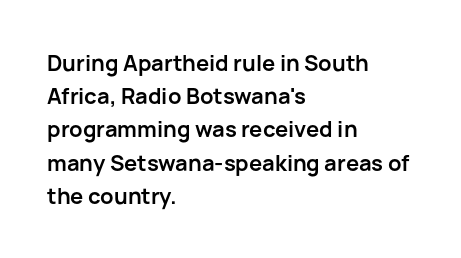
Q: Is the text bold? A: Yes.
Q: Is the text italic (slanted)? A: No, it is upright.
Q: Is the text underlined? A: No.
Q: How is the paragraph aligned? A: Left-aligned.
Q: Is the spacing between letters normal or unusually wide? A: Normal.
Q: Is the spacing between lines tight, normal or loose? A: Normal.
